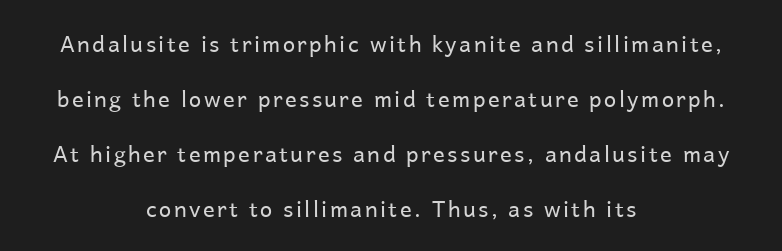
Compared with typical paragraphs, the rows here are farther apart. Both edges are ragged and mirror each other, which tells us the setting is centered. Bold? No — there's no thickening of the strokes. The string is rendered with underlining switched off. If you drew a line through each stem, it would be perfectly vertical.
